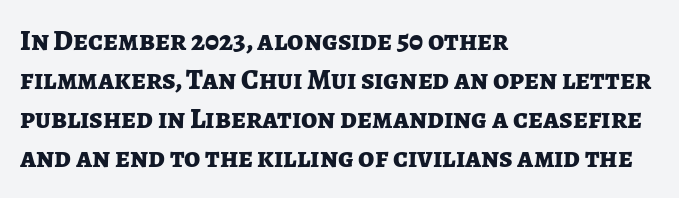
The image shows 29 px bold sans-serif type, upright; set left-aligned, normal line spacing (1.35x), normal letter spacing, not underlined; low stroke contrast and a medium x-height.
